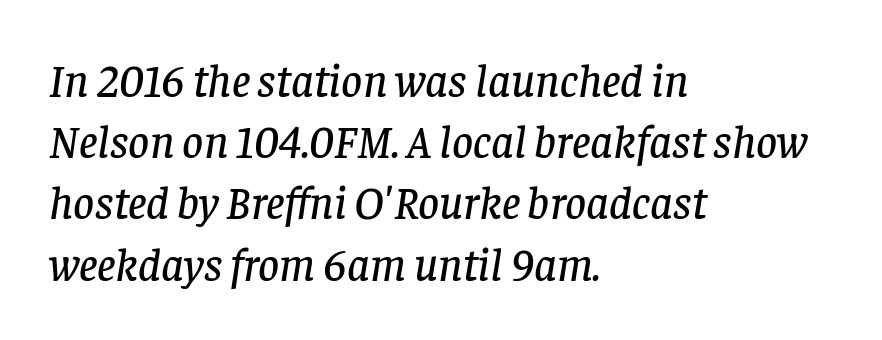
Q: Is the text italic (slanted)? A: Yes, it leans right by about 8 degrees.
Q: Is the typeface a serif or a sans-serif typeface? A: Serif.
Q: Is the text underlined? A: No.
Q: How is the paragraph aligned? A: Left-aligned.
Q: Is the spacing between letters normal or unusually wide? A: Normal.
Q: Is the spacing between lines tight, normal or loose? A: Normal.
Q: Width (condensed, normal, or wide)? A: Normal.
Q: Stroke contrast? A: Low.
Q: x-height? A: Large.
Q: Monospaced? A: No.
